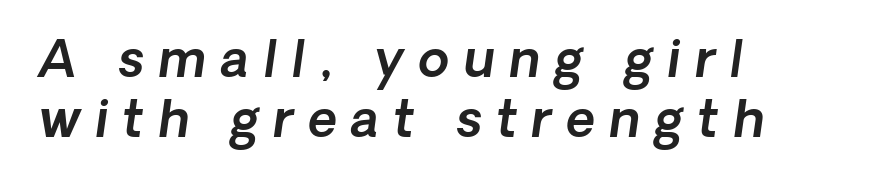
Q: Is the typeface a serif or a sans-serif typeface? A: Sans-serif.
Q: Is the text underlined? A: No.
Q: How is the paragraph aligned? A: Left-aligned.
Q: Is the spacing between letters normal or unusually wide? A: Unusually wide.
Q: Width (condensed, normal, or wide)? A: Normal.
Q: x-height? A: Medium.
Q: Monospaced? A: No.
